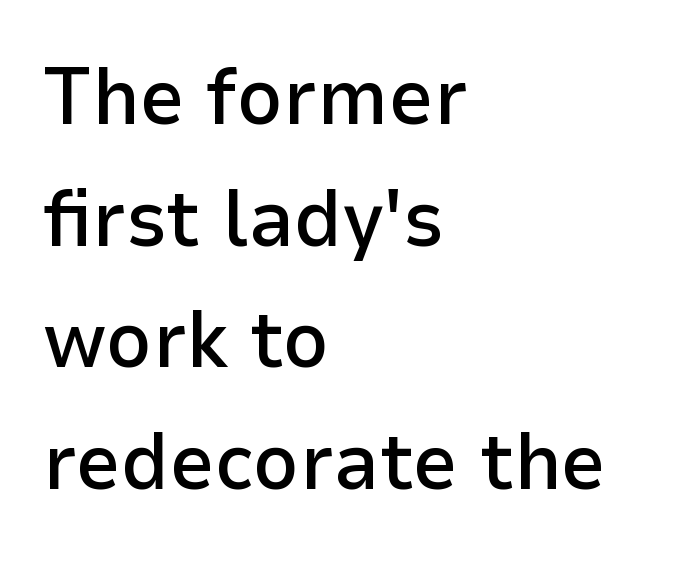
The image shows 80 px semibold sans-serif type, upright; set left-aligned, normal line spacing (1.52x), normal letter spacing, not underlined; low stroke contrast and a medium x-height.
